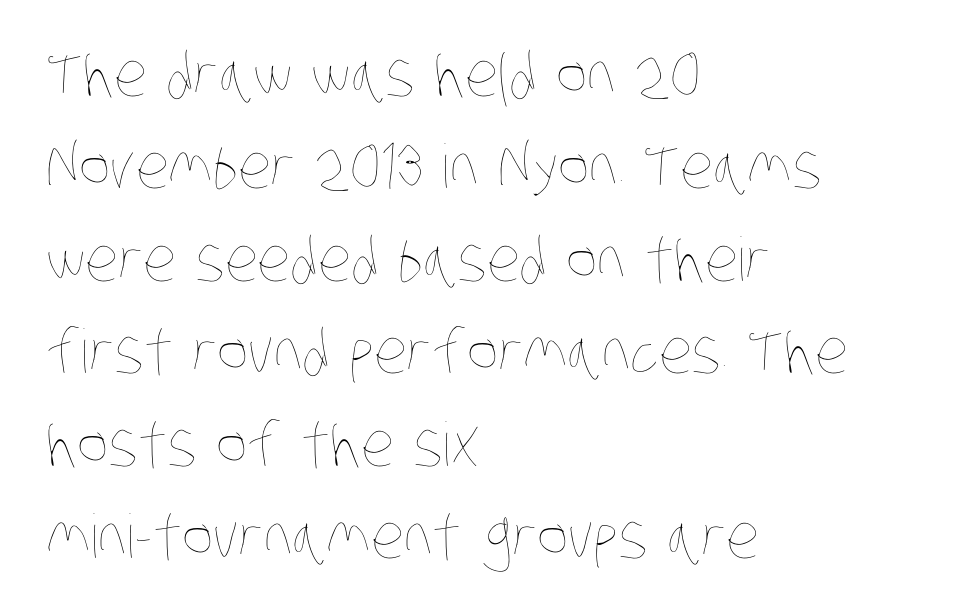
Q: Is the text bold? A: No.
Q: Is the text underlined? A: No.
Q: How is the paragraph aligned? A: Left-aligned.
Q: Is the spacing between letters normal or unusually wide? A: Normal.
Q: Is the spacing between lines tight, normal or loose? A: Normal.
Q: Width (condensed, normal, or wide)? A: Condensed.
Q: Stroke contrast? A: Low.
Q: x-height? A: Large.
Q: Monospaced? A: No.
